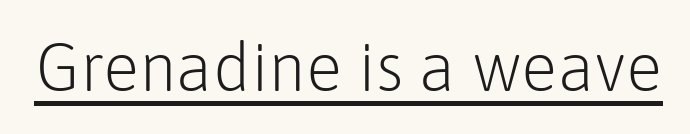
Underline: present. Character widths vary here, with narrow letters taking less room than wide ones. Serifs: no, the terminals of the letterforms are clean. What stands out about the letter spacing? Nothing — it is the standard amount. A roman cut, with each character standing at attention.
